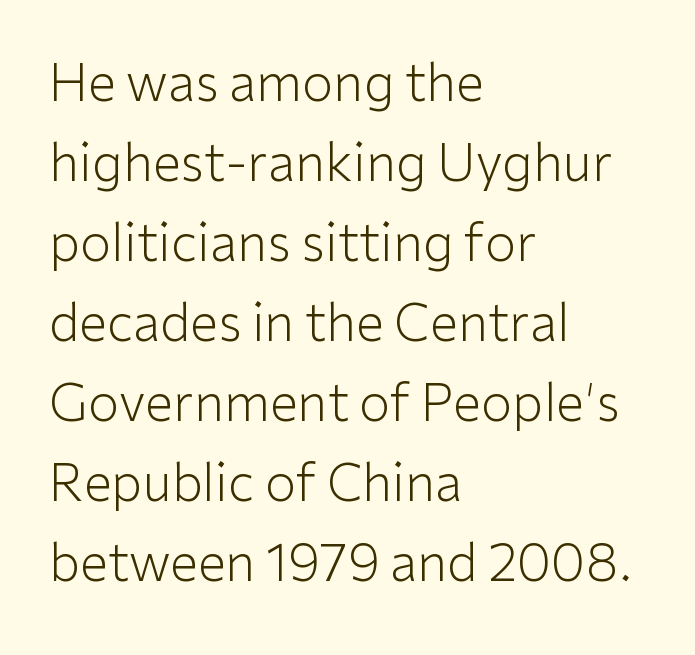
The image shows 51 px light sans-serif type, upright; set left-aligned, normal line spacing (1.57x), normal letter spacing, not underlined; low stroke contrast and a medium x-height.
